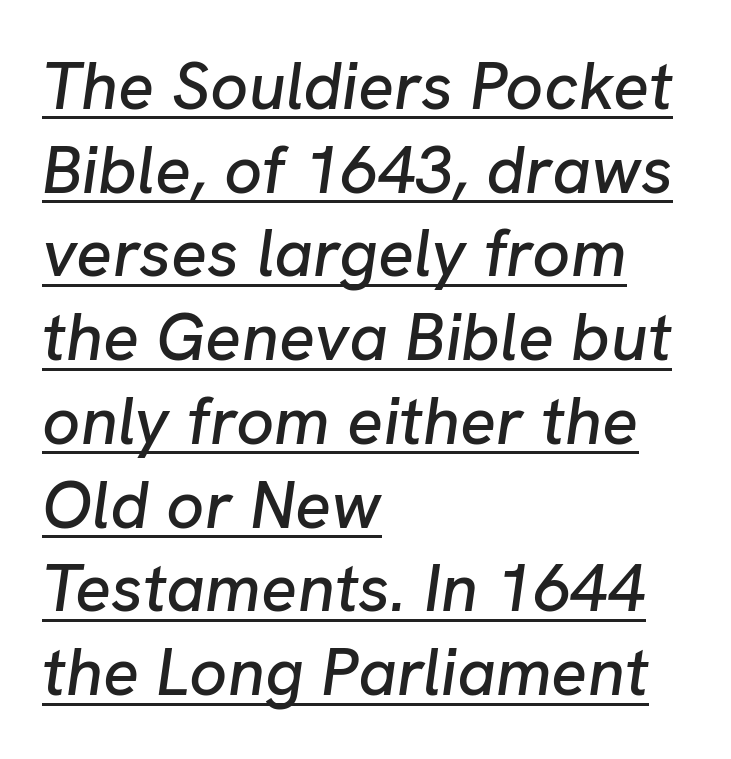
Q: Is the text italic (slanted)? A: Yes, it leans right by about 8 degrees.
Q: Is the text underlined? A: Yes.
Q: How is the paragraph aligned? A: Left-aligned.
Q: Is the spacing between letters normal or unusually wide? A: Normal.
Q: Is the spacing between lines tight, normal or loose? A: Normal.
Q: Width (condensed, normal, or wide)? A: Normal.
Q: Stroke contrast? A: Low.
Q: x-height? A: Medium.
Q: Monospaced? A: No.
